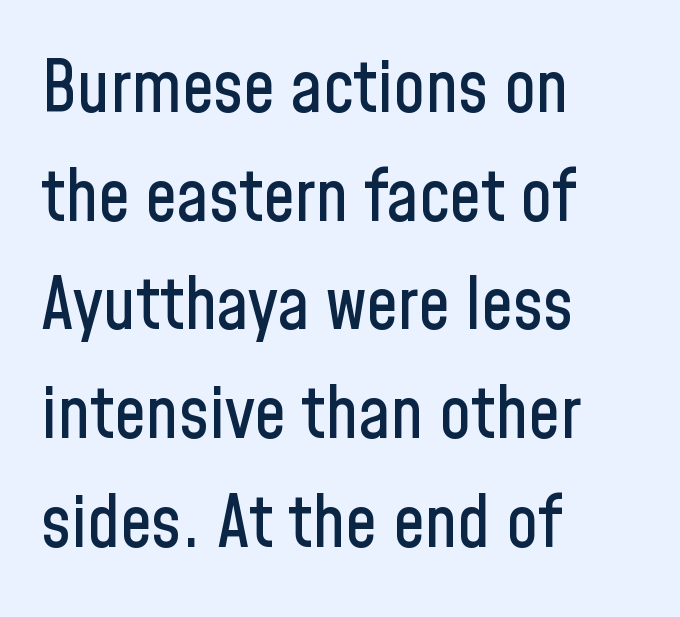
Evenly set lines give the paragraph a standard silhouette. Regarding serifs, this sample does without them. Glyph-to-glyph distance matches everyday printed text. Caption: multi-line text, flush left, ragged right. The letters advance in unequal steps, a hallmark of proportional type. Unmarked baselines from the first word to the last.
